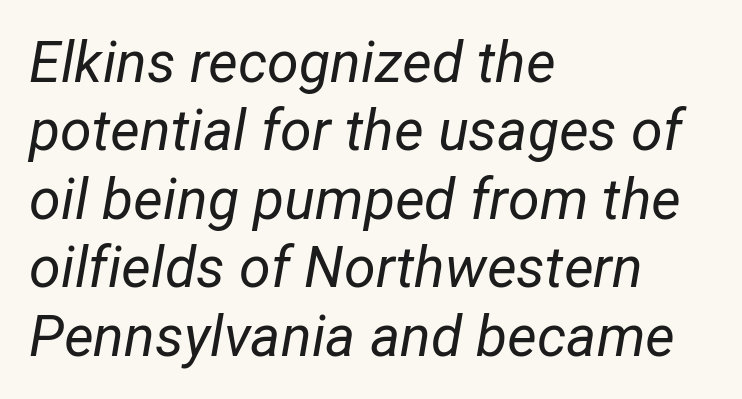
{"italic": "yes", "lean": "right", "slant_degrees": 12, "bold": "no", "weight": "regular", "width": "normal", "stroke_contrast": "low", "x_height": "medium", "monospaced": "no", "underline": "no", "align": "left", "line_spacing_ratio": 1.2, "letter_spacing": "normal", "letter_spacing_em": 0.0, "glyph_px": 57}
